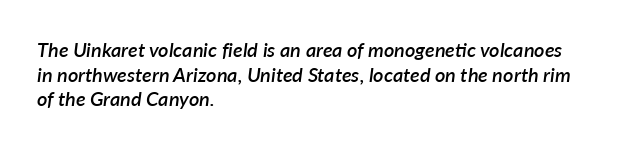
The text block is weighted toward the left margin, trailing off unevenly rightward. A bit beefed up — I'd call it semibold rather than bold. Rule under the text: the space is simply empty. Here the glyphs are tracked normally, forming tight word shapes. There's an unmistakable incline to the writing here.
